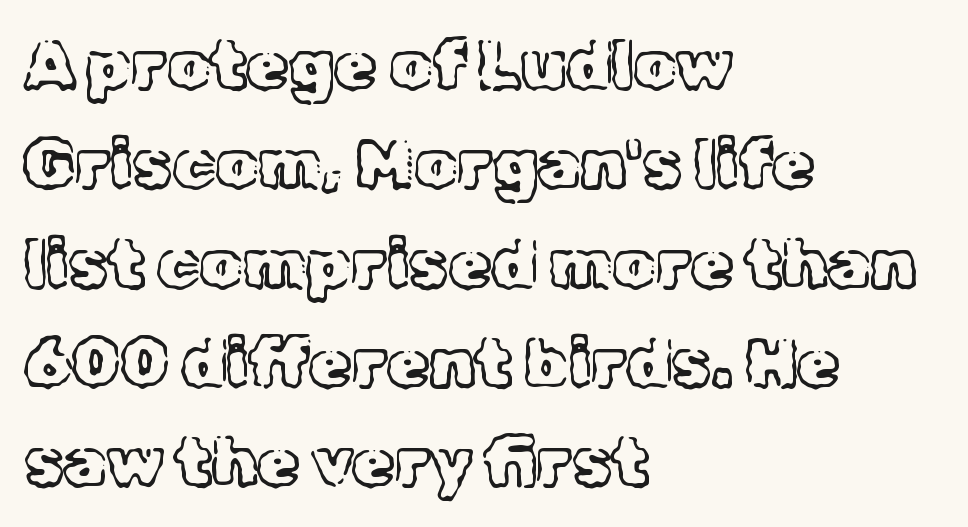
{"serif": "yes", "italic": "no", "bold": "no", "weight": "light", "width": "normal", "x_height": "medium", "monospaced": "no", "underline": "no", "align": "left", "line_spacing": "normal", "line_spacing_ratio": 1.46, "letter_spacing": "normal", "letter_spacing_em": 0.0, "glyph_px": 68}
